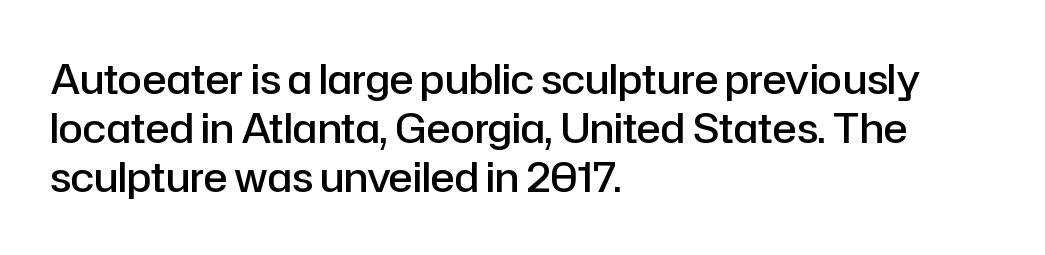
Q: Is the text bold? A: Semi-bold.
Q: Is the text italic (slanted)? A: No, it is upright.
Q: Is the typeface a serif or a sans-serif typeface? A: Sans-serif.
Q: Is the text underlined? A: No.
Q: How is the paragraph aligned? A: Left-aligned.
Q: Is the spacing between letters normal or unusually wide? A: Normal.
Q: Width (condensed, normal, or wide)? A: Normal.
Q: Stroke contrast? A: Low.
Q: x-height? A: Medium.
Q: Monospaced? A: No.
